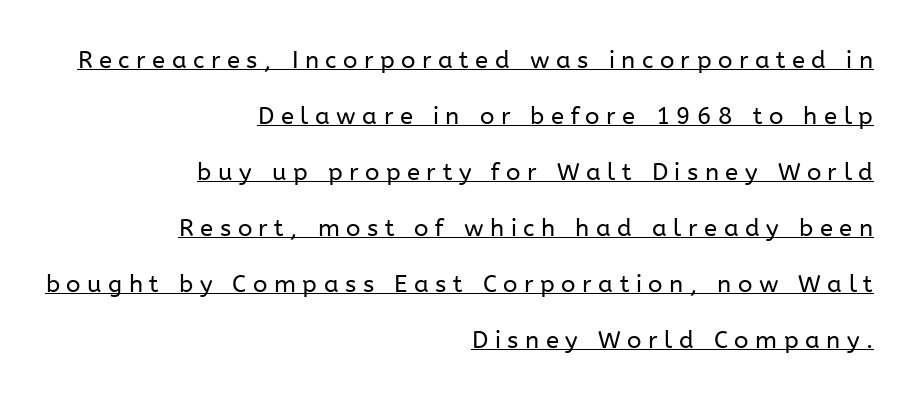
Quick note: interline space is abundant. This sample uses an upright cut, with every glyph sitting square on the baseline. Does the copy run flush right? Yes — the right margin is perfectly even. Heft: none added — not bold. Decoration check: the copy is underlined.
